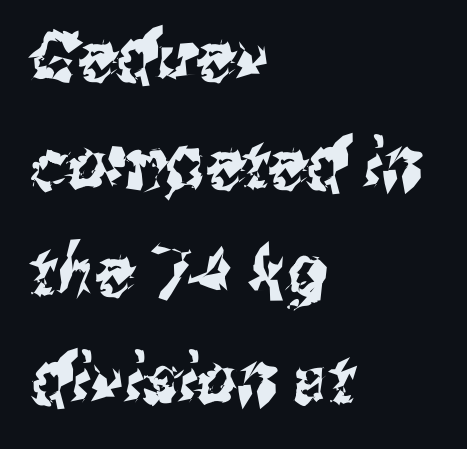
Q: Is the typeface a serif or a sans-serif typeface? A: Sans-serif.
Q: Is the text underlined? A: No.
Q: How is the paragraph aligned? A: Left-aligned.
Q: Is the spacing between letters normal or unusually wide? A: Normal.
Q: Is the spacing between lines tight, normal or loose? A: Normal.
Q: Width (condensed, normal, or wide)? A: Condensed.
Q: Stroke contrast? A: Medium.
Q: x-height? A: Medium.
Q: Monospaced? A: No.
